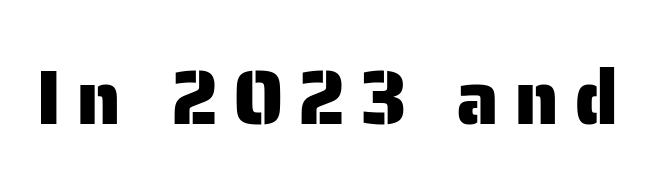
The image shows 77 px sans-serif type, upright; set not underlined; low stroke contrast and a medium x-height.
